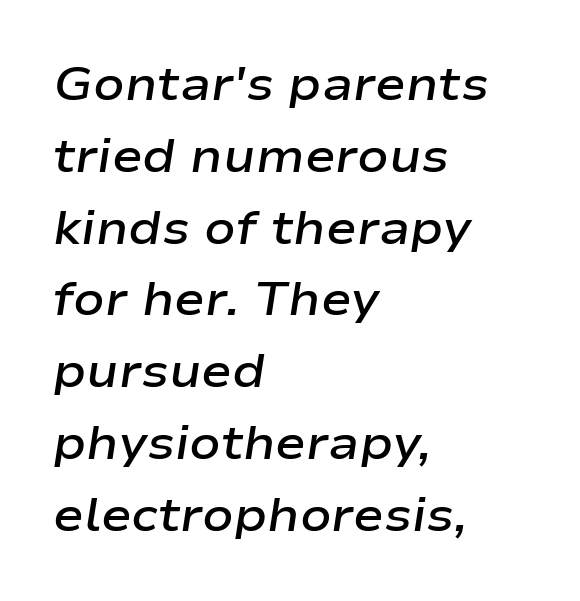
Each letter keeps its own natural width here, so spacing adapts to shape. The designer left line spacing at the default. Here the glyphs are tracked normally, forming tight word shapes. Any mark beneath the type? The region is blank. Typographic density is moderately raised because the face is semibold.
